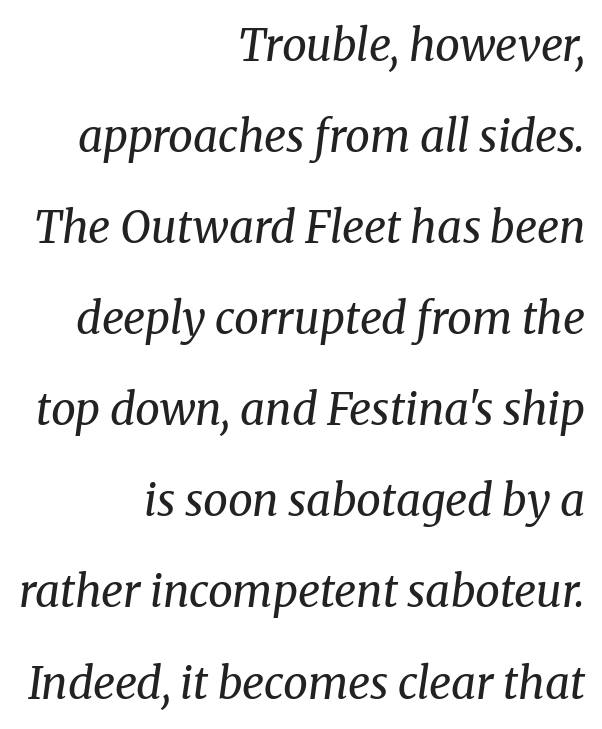
{"serif": "yes", "italic": "yes", "lean": "right", "slant_degrees": 8, "bold": "no", "weight": "regular", "width": "normal", "stroke_contrast": "medium", "x_height": "medium", "monospaced": "no", "underline": "no", "align": "right", "line_spacing": "loose", "line_spacing_ratio": 2.07, "letter_spacing": "normal", "letter_spacing_em": 0.0, "glyph_px": 44}
